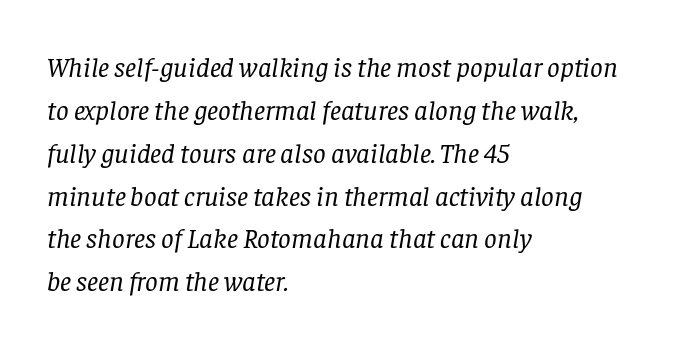
Clear beneath every line of the passage. Characters are canted at an angle relative to the baseline's perpendicular. The rendering uses natural spacing where letterforms have individual widths. Line spacing here is normal. Stem width sits at or under what a default text font uses.
